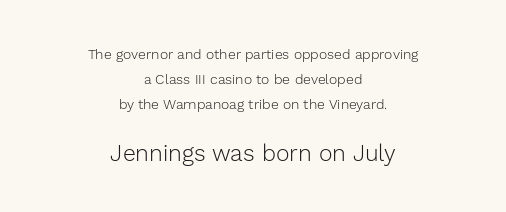
The image shows 23 px text type, upright; set centered, line spacing 1.79x, normal letter spacing, not underlined; the second (bottom) block is 1.64x larger.
